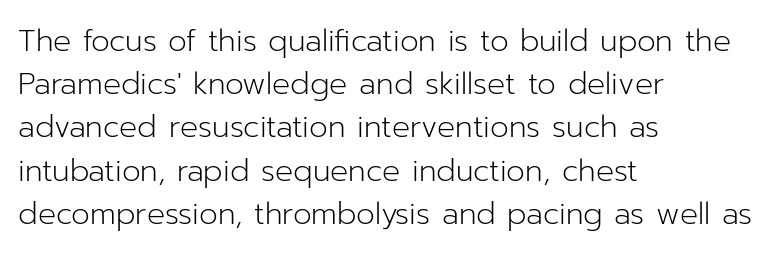
The space beneath each line is pristine and unruled. The lines in this sample share a left origin and differ only in where they stop. The letters stand upright; this is a roman face. Is there much room between lines? A standard amount, neither cramped nor airy. Observe the ordinary spacing: letters are neighbours, not strangers. These lines are composed in type without serifs.
